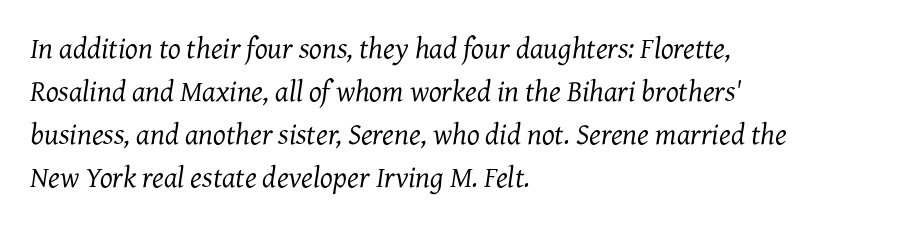
{"serif": "yes", "italic": "yes", "lean": "right", "slant_degrees": 7, "bold": "no", "weight": "regular", "width": "normal", "stroke_contrast": "medium", "x_height": "medium", "monospaced": "no", "underline": "no", "align": "left", "line_spacing": "normal", "line_spacing_ratio": 1.43, "letter_spacing": "normal", "letter_spacing_em": 0.0, "glyph_px": 30}
